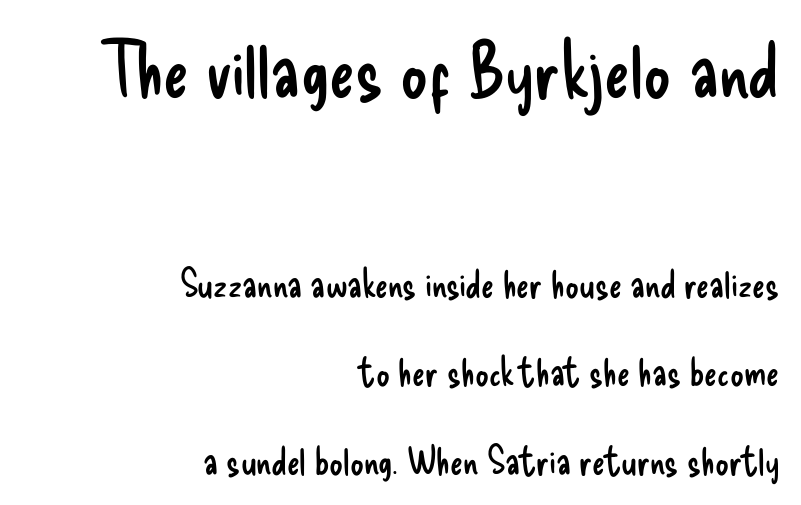
Loosely led — the rows are spread out. Serifs: no, the terminals of the letterforms are clean. Note the varied advance widths — an 'i' is clearly narrower than an 'm'. Top chunk: large. Bottom chunk: small. Anything drawn beneath the words? Only blank space. Caption: face not bold, strokes unweighted.
